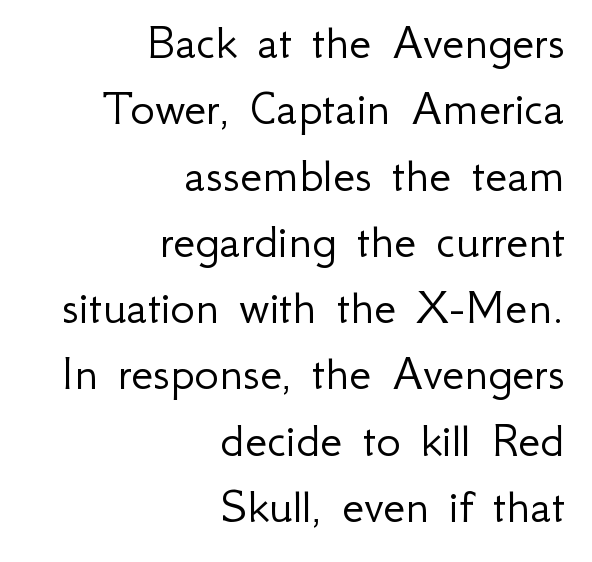
Does extra space separate the letters? No, they use regular spacing. In terms of leading, this rendering sits right in the middle. The weight would be labelled regular, book, light, or lighter still. Just letters on the line, the space beneath them empty. Every character sits straight up, as roman type does. The rendering uses natural spacing where letterforms have individual widths.
